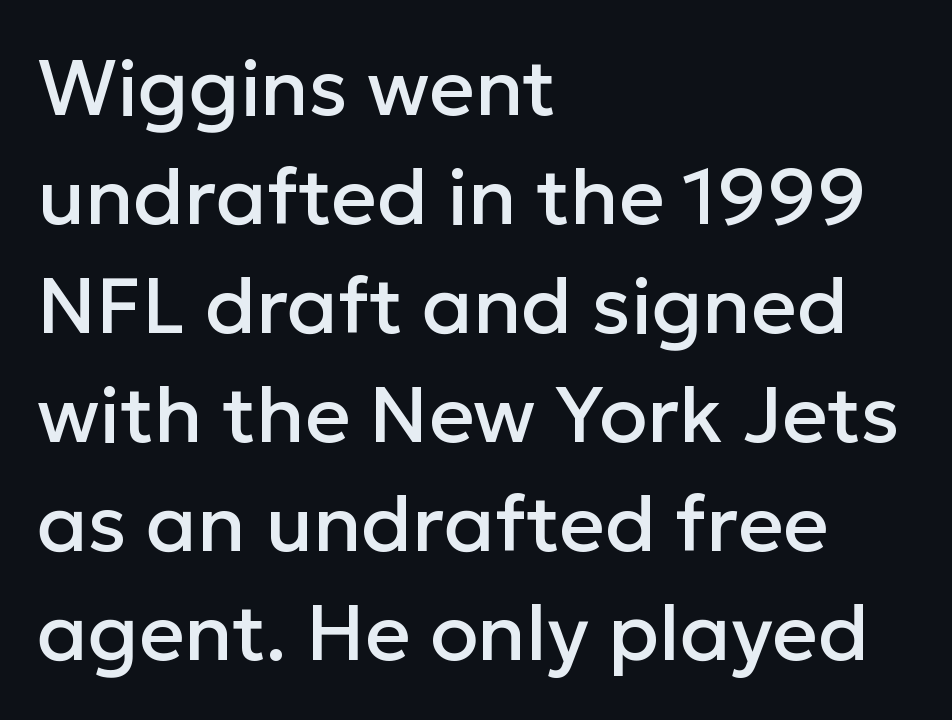
The image shows 79 px sans-serif type, upright; set left-aligned, normal line spacing (1.38x), normal letter spacing, not underlined; low stroke contrast and a medium x-height.
